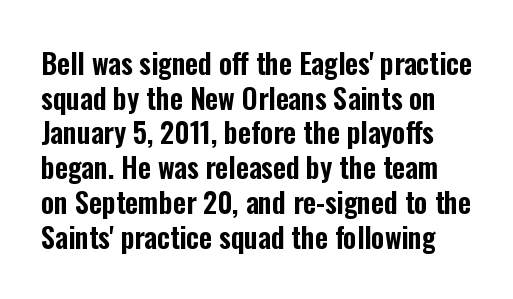
{"serif": "no", "italic": "no", "width": "condensed", "stroke_contrast": "low", "x_height": "medium", "monospaced": "no", "underline": "no", "line_spacing_ratio": 1.24, "letter_spacing": "normal", "letter_spacing_em": 0.0, "glyph_px": 28}
